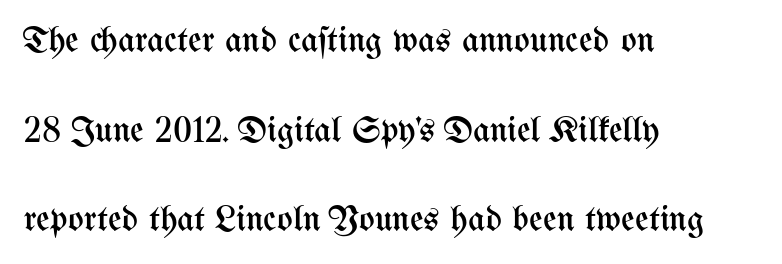
Q: Is the text bold? A: No.
Q: Is the text italic (slanted)? A: No, it is upright.
Q: Is the text underlined? A: No.
Q: How is the paragraph aligned? A: Left-aligned.
Q: Is the spacing between letters normal or unusually wide? A: Normal.
Q: Is the spacing between lines tight, normal or loose? A: Loose.
Q: Width (condensed, normal, or wide)? A: Condensed.
Q: Stroke contrast? A: Medium.
Q: x-height? A: Medium.
Q: Monospaced? A: No.
